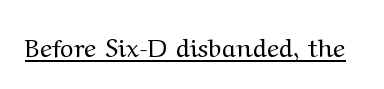
{"italic": "no", "bold": "no", "underline": "yes", "letter_spacing": "normal", "letter_spacing_em": 0.0, "glyph_px": 26}
